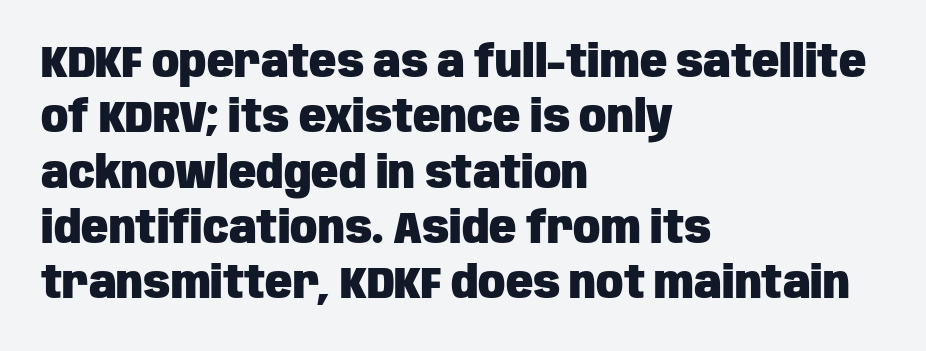
{"serif": "no", "italic": "no", "bold": "yes", "weight": "heavy", "width": "condensed", "stroke_contrast": "low", "x_height": "large", "monospaced": "no", "underline": "no", "align": "left", "line_spacing_ratio": 1.23, "letter_spacing": "normal", "letter_spacing_em": 0.0, "glyph_px": 45}
